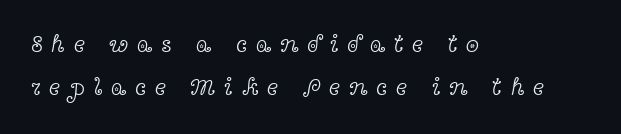
Letters have the restrained weight of plain body copy at most. The line texture is sparse and dotted thanks to wide tracking. Horizontally, the lines are justified to the leading edge only. No word sits above an underline.
